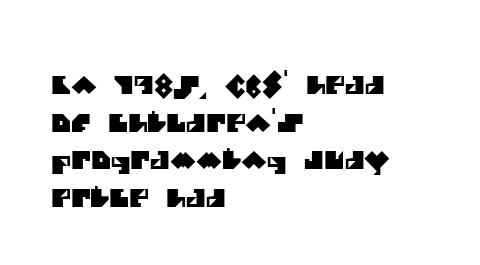
Each new line begins a customary step beneath the previous one. The tracking reads as untouched default to a designer's eye. The passage is arranged the way most books set body copy — flush left. This rendering features lettering with no underline.
